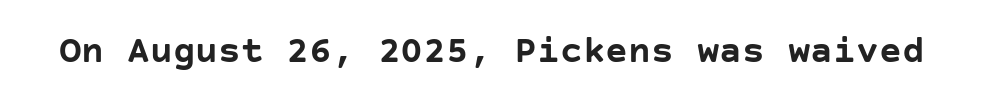
Look at the tracking — it's just the regular setting, nothing added. A full-strength bold gives these letters their thick strokes. Unlike italic type, these characters show no tilt at all. This rendering employs a face without finishing strokes, i.e., a sans-serif. A clean baseline with only descenders dipping below it.
